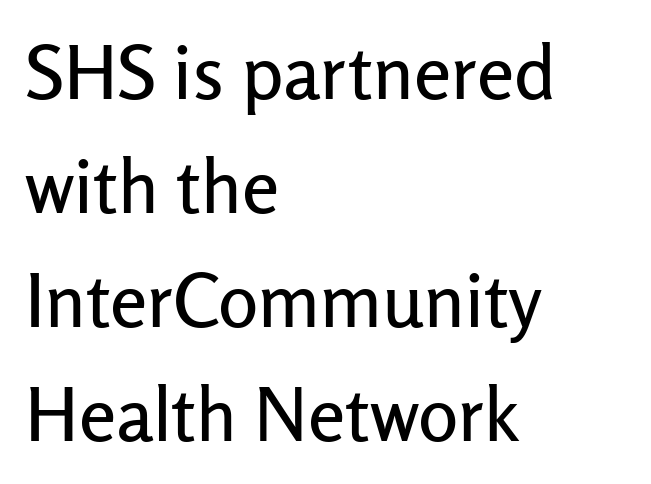
The space beneath each line is pristine and unruled. You could not count columns in this text — the font is proportionally spaced. Left-aligned paragraph, ragged on the right. Italic: no, the glyphs are upright roman. Regular leading. The passage shown is typeset with a sans-serif family.
